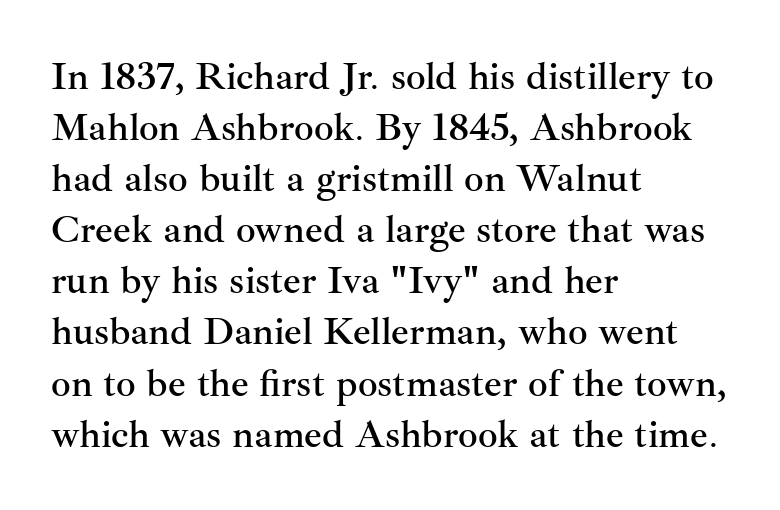
Proportional: the letters do not fall into vertical columns. No italicization has been applied; the sample stays upright. The setting favours the left margin, as ordinary paragraphs usually do. Glance below the letters and you will spot only blank space. The rendering keeps characters at their native spacing. Small tapered or slab feet sit at the stroke ends, so this counts as serif.
